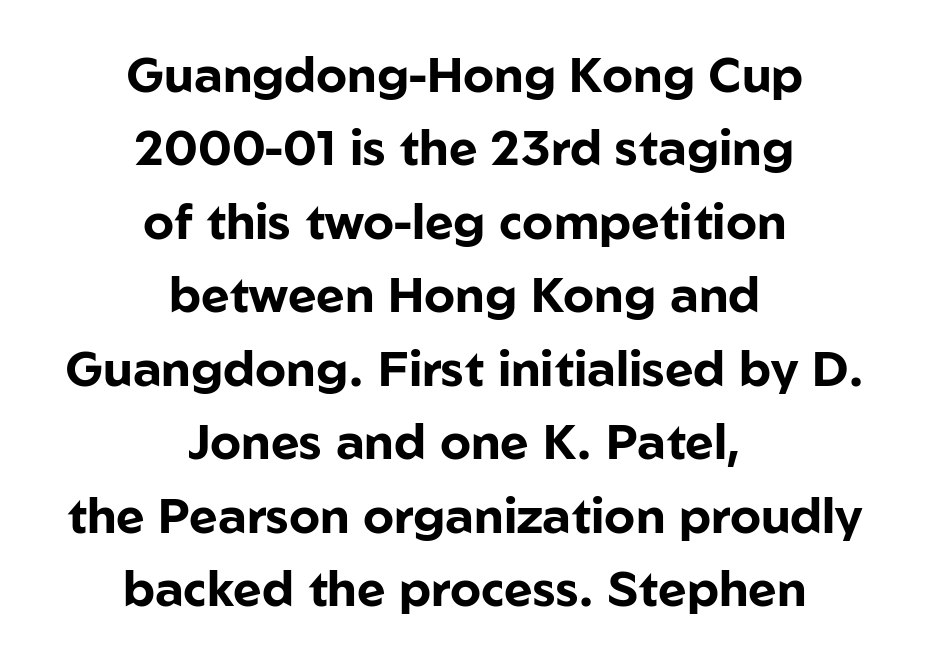
Spacing verdict: proportional, widths tailored to each character. The letterforms sit shoulder to shoulder at normal distance. A roman cut, with each character standing at attention. Lines of text with bare space underneath. Notice how descenders clear the ascenders below comfortably — that's standard leading. Students, this is bold: see how much ink each stroke carries.
